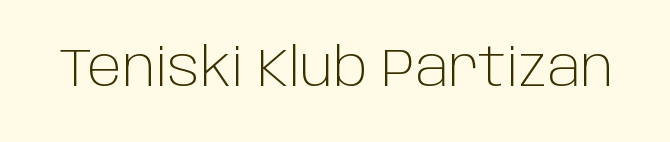
No extra ink here — the face is not bold. Each letter's strokes conclude bluntly, with no projecting serifs. The gap between lines stays unmarked. Tall strokes in this sample are plumb rather than angled. Varying glyph widths throughout — classic text-font behaviour. Inter-character spacing is left at the font's built-in metrics.
